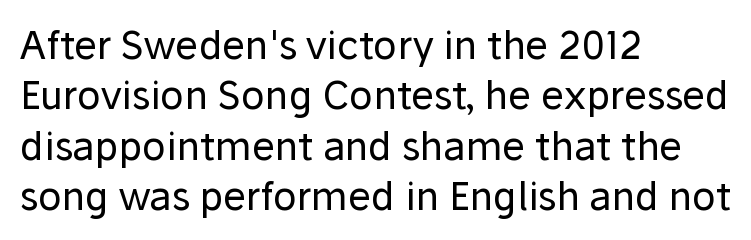
Serif or sans? Sans — the stroke terminals are bare. Reading down the column, the eye jumps a familiar distance to each next line. Does extra space separate the letters? No, they use regular spacing. Counters stay open thanks to moderate or lighter strokes. This sample is left-justified, so line endings fall wherever the words run out.
